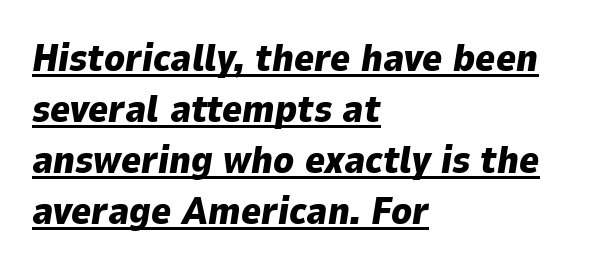
This block has exactly the height ordinary leading produces. This sample has the flowing, uneven cadence of proportional lettering. The sample has been set heavy, in full bold. Default kerning and tracking; the words read as compact shapes. Typeset ragged right — the left edge is the straight one. The whole block is typeset with a tilt.
